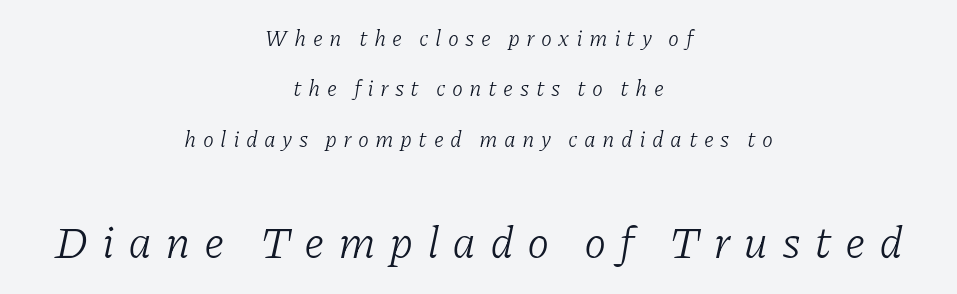
{"serif": "yes", "italic": "yes", "lean": "right", "slant_degrees": 11, "bold": "no", "weight": "light", "width": "normal", "stroke_contrast": "low", "x_height": "medium", "monospaced": "no", "underline": "no", "align": "center", "line_spacing": "loose", "line_spacing_ratio": 2.29, "letter_spacing": "wide", "letter_spacing_em": 0.29, "larger_block": "second", "size_ratio": 2.05, "glyph_px": 45}
